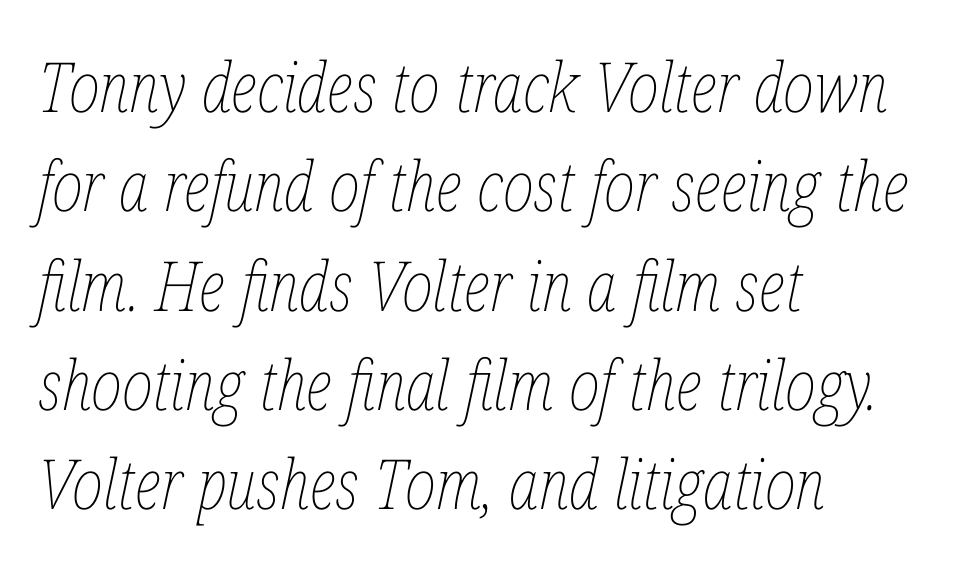
Q: Is the text bold? A: No.
Q: Is the text italic (slanted)? A: Yes, it leans right by about 12 degrees.
Q: Is the text underlined? A: No.
Q: How is the paragraph aligned? A: Left-aligned.
Q: Is the spacing between letters normal or unusually wide? A: Normal.
Q: Is the spacing between lines tight, normal or loose? A: Normal.
Q: Width (condensed, normal, or wide)? A: Condensed.
Q: Stroke contrast? A: Low.
Q: x-height? A: Medium.
Q: Monospaced? A: No.
